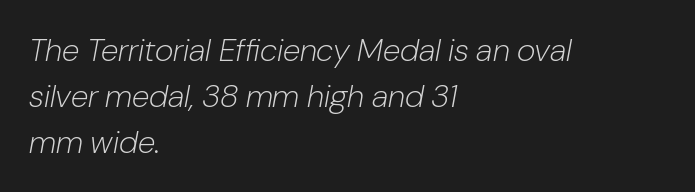
{"italic": "yes", "lean": "right", "slant_degrees": 10, "bold": "no", "weight": "light", "width": "normal", "stroke_contrast": "low", "x_height": "medium", "monospaced": "no", "underline": "no", "align": "left", "line_spacing": "normal", "line_spacing_ratio": 1.43, "letter_spacing": "normal", "letter_spacing_em": 0.0, "glyph_px": 32}
